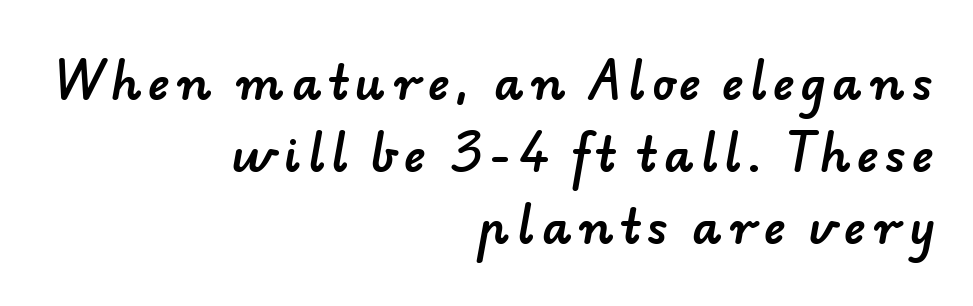
{"serif": "no", "width": "normal", "stroke_contrast": "low", "x_height": "small", "monospaced": "no", "underline": "no", "align": "right", "line_spacing": "normal", "line_spacing_ratio": 1.57, "glyph_px": 46}
